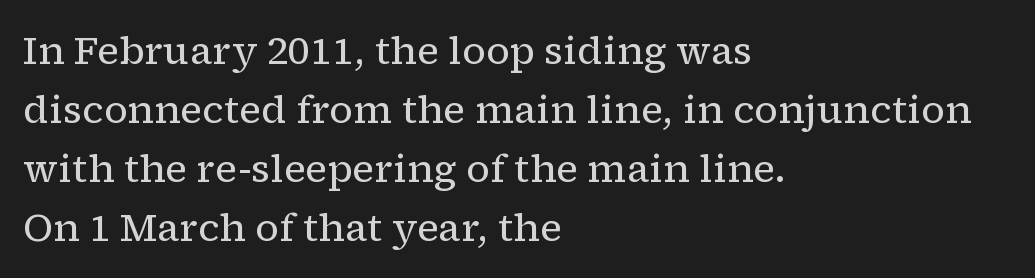
These lines are set flush left with a ragged right edge. The line texture is even and compact thanks to regular tracking. Is this a fixed-width face? No — the glyphs have proportional, varying widths. A typesetter would call this leading conventional body-copy spacing. Summary of weight: not heavy and not bold.
